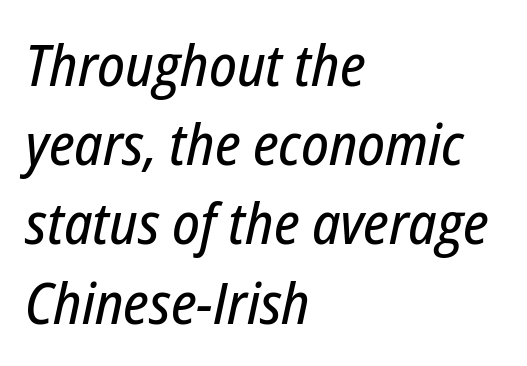
The image shows 57 px condensed type, italic (leaning right); set left-aligned, normal line spacing (1.39x), normal letter spacing, not underlined; low stroke contrast and a medium x-height.
